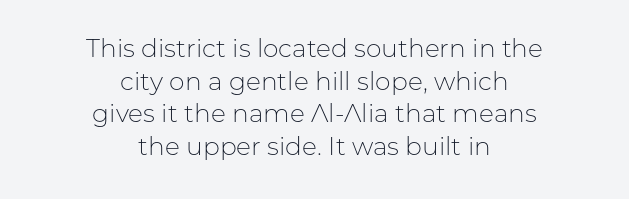
The image shows 25 px text type, upright; set centered, normal line spacing (1.31x), normal letter spacing, not underlined.
